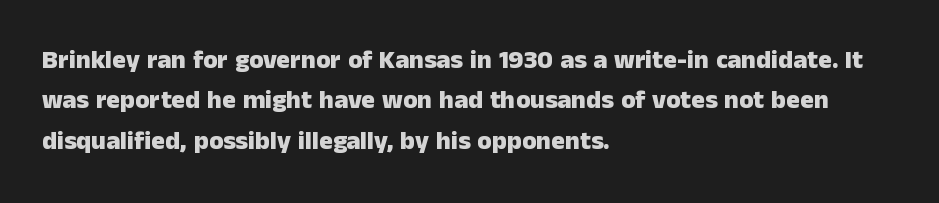
{"italic": "no", "bold": "yes", "underline": "no", "align": "left", "line_spacing": "normal", "line_spacing_ratio": 1.55, "letter_spacing": "normal", "letter_spacing_em": 0.0, "glyph_px": 26}
